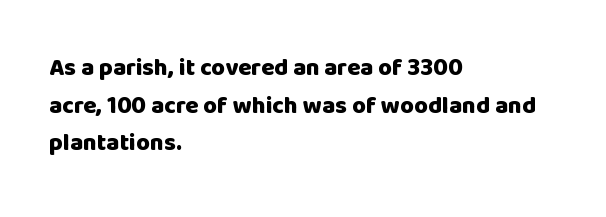
{"italic": "no", "bold": "yes", "underline": "no", "align": "left", "line_spacing": "normal", "line_spacing_ratio": 1.57, "letter_spacing": "normal", "letter_spacing_em": 0.0, "glyph_px": 24}
